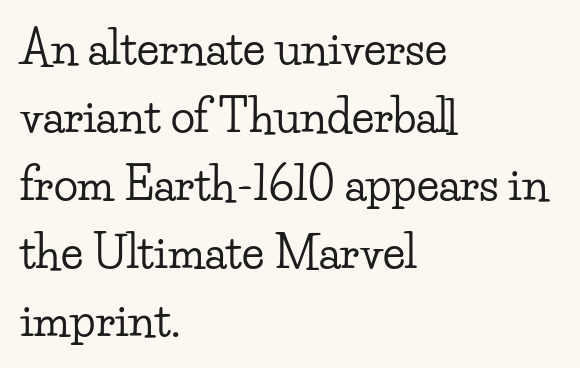
{"serif": "yes", "italic": "no", "width": "wide", "stroke_contrast": "low", "x_height": "small", "monospaced": "no", "underline": "no", "align": "left", "line_spacing": "normal", "line_spacing_ratio": 1.51, "letter_spacing": "normal", "letter_spacing_em": 0.0, "glyph_px": 45}
